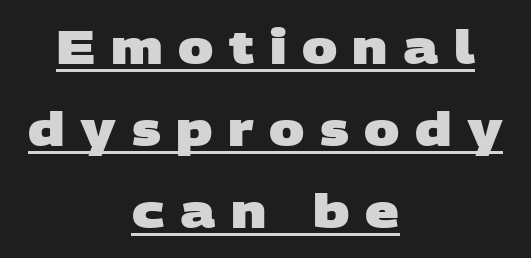
Q: Is the text bold? A: Yes.
Q: Is the typeface a serif or a sans-serif typeface? A: Sans-serif.
Q: Is the text underlined? A: Yes.
Q: How is the paragraph aligned? A: Centered.
Q: Is the spacing between letters normal or unusually wide? A: Unusually wide.
Q: Width (condensed, normal, or wide)? A: Wide.
Q: Stroke contrast? A: Low.
Q: x-height? A: Large.
Q: Monospaced? A: No.
